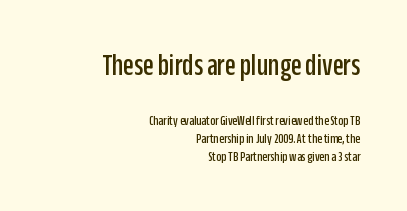
The image shows 31 px condensed sans-serif type, upright; set right-aligned, normal line spacing (1.29x), normal letter spacing, not underlined; the first (top) block is 2.21x larger; low stroke contrast and a large x-height.
